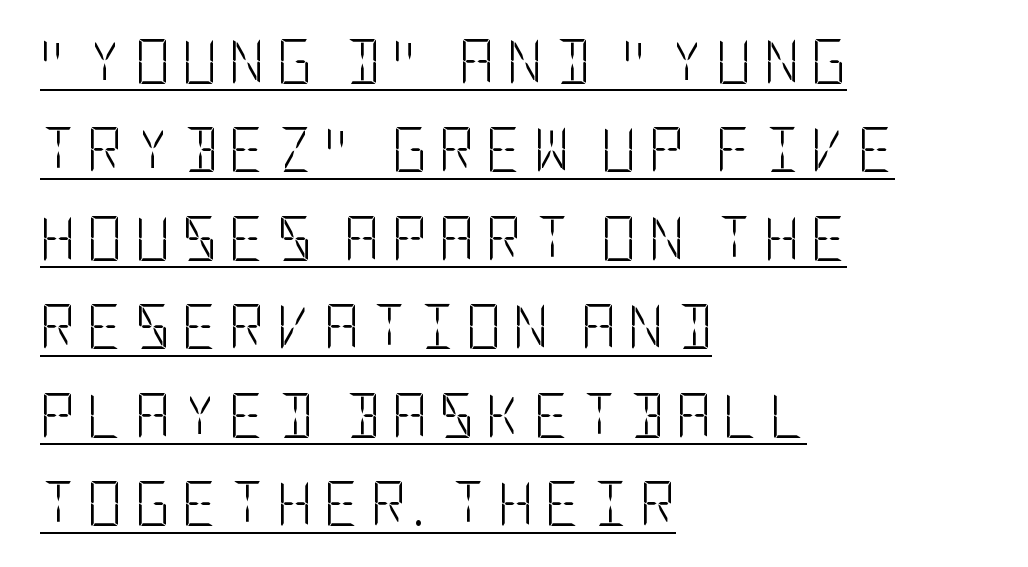
Does the type have serifs? No, each stem ends abruptly. There is plenty of visible air inserted between adjacent glyphs. Underline: present. This sample is left-justified, so line endings fall wherever the words run out. The leading is generous, giving the passage an open texture.
